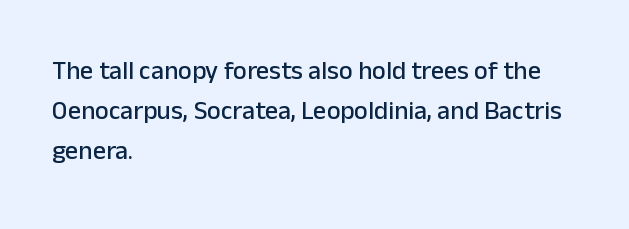
Q: Is the text italic (slanted)? A: No, it is upright.
Q: Is the text underlined? A: No.
Q: How is the paragraph aligned? A: Left-aligned.
Q: Is the spacing between letters normal or unusually wide? A: Normal.
Q: Is the spacing between lines tight, normal or loose? A: Normal.
